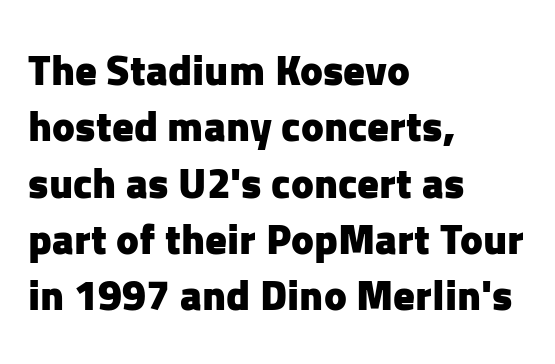
{"serif": "no", "italic": "no", "bold": "yes", "weight": "heavy", "width": "normal", "stroke_contrast": "low", "x_height": "medium", "monospaced": "no", "underline": "no", "align": "left", "line_spacing": "normal", "line_spacing_ratio": 1.31, "letter_spacing": "normal", "letter_spacing_em": 0.0, "glyph_px": 43}
